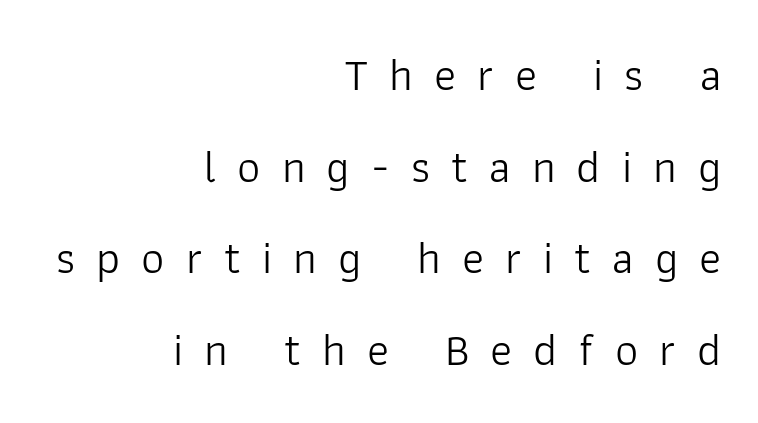
The image shows 46 px light sans-serif type, upright; set right-aligned, loose line spacing (1.99x), unusually wide letter spacing (+0.46 em), not underlined; low stroke contrast and a medium x-height.
